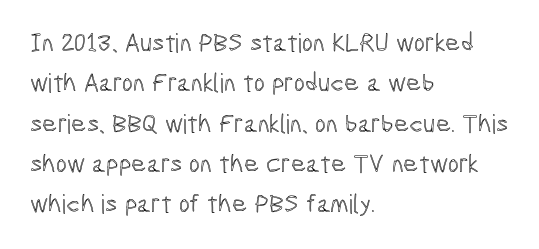
Q: Is the text italic (slanted)? A: No, it is upright.
Q: Is the text underlined? A: No.
Q: How is the paragraph aligned? A: Left-aligned.
Q: Is the spacing between letters normal or unusually wide? A: Normal.
Q: Is the spacing between lines tight, normal or loose? A: Normal.
